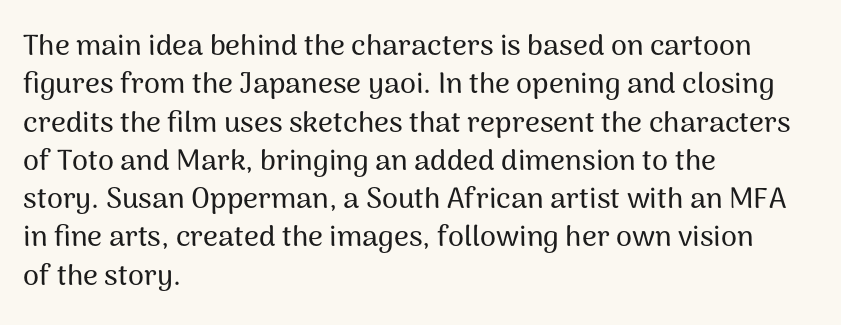
{"serif": "no", "italic": "no", "width": "normal", "stroke_contrast": "medium", "x_height": "medium", "monospaced": "no", "underline": "no", "align": "left", "line_spacing": "normal", "line_spacing_ratio": 1.32, "letter_spacing": "normal", "letter_spacing_em": 0.0, "glyph_px": 29}
